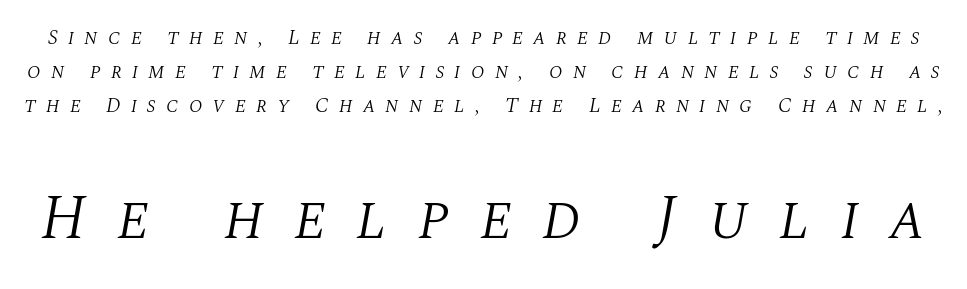
Q: Is the text bold? A: No.
Q: Is the text italic (slanted)? A: Yes, it leans right by about 10 degrees.
Q: Is the typeface a serif or a sans-serif typeface? A: Serif.
Q: Is the text underlined? A: No.
Q: Is the spacing between letters normal or unusually wide? A: Unusually wide.
Q: Is the spacing between lines tight, normal or loose? A: Normal.
Q: Which block of text is set in a larger size, the first (top) or the second (bottom)? A: The second (bottom) one.
Q: Width (condensed, normal, or wide)? A: Normal.
Q: Stroke contrast? A: Medium.
Q: x-height? A: Large.
Q: Monospaced? A: No.
